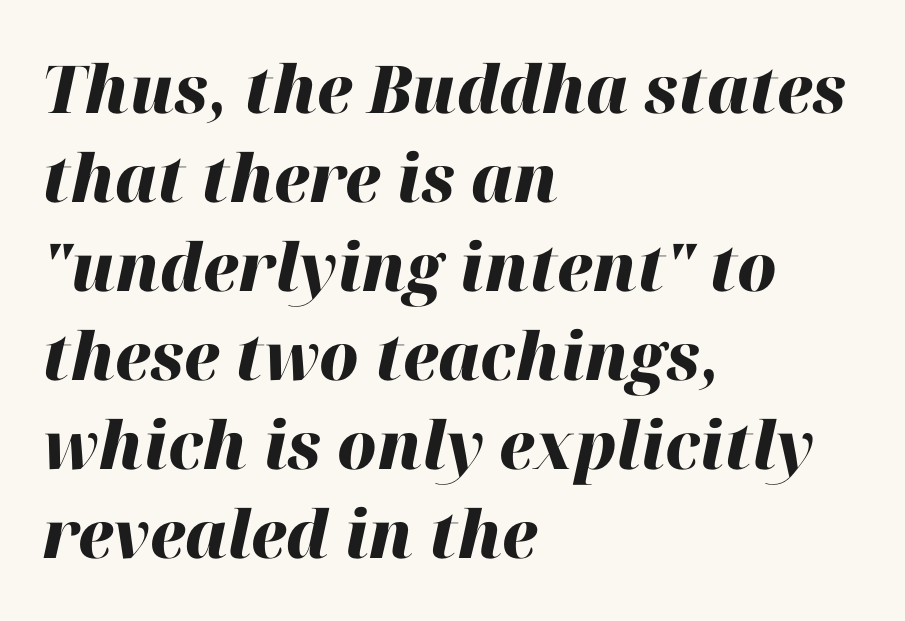
The image shows 66 px heavy type, italic (leaning right); set left-aligned, normal line spacing (1.35x), normal letter spacing, not underlined; high stroke contrast and a medium x-height.
